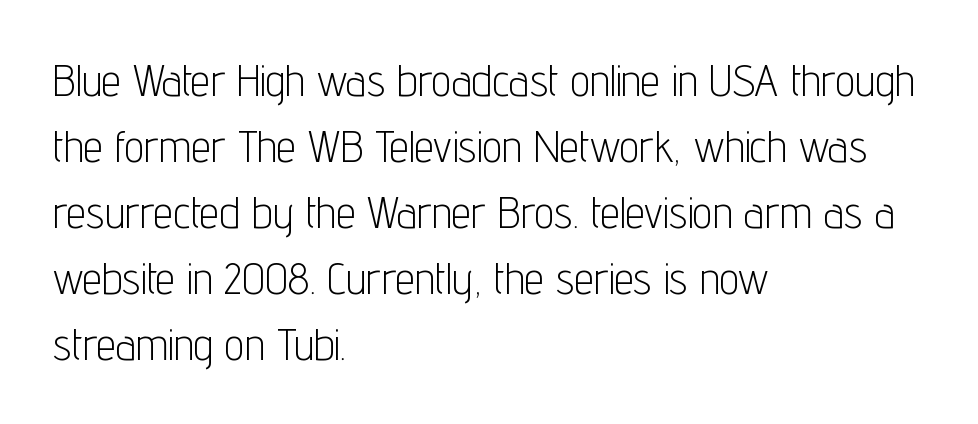
Honestly, there is no underline to notice here at all. No extra tracking has been applied to these lines. Horizontally, the lines are justified to the leading edge only. Posture: vertical. Summary of vertical rhythm: regular, with standard interline spacing.
